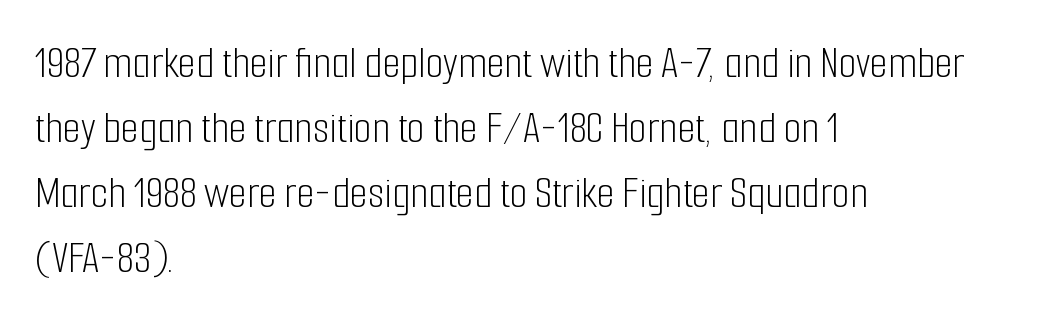
The rendering anchors every line to the left-hand side. The font is comparable to plain body text, perhaps lighter. Decoration check: the copy has no underline. Upright lettering throughout. This block has exactly the height ordinary leading produces.
